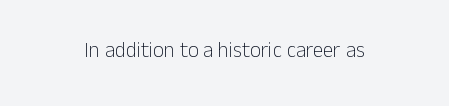
{"italic": "no", "bold": "no", "underline": "no", "align": "center", "letter_spacing": "normal", "letter_spacing_em": 0.0, "glyph_px": 21}
